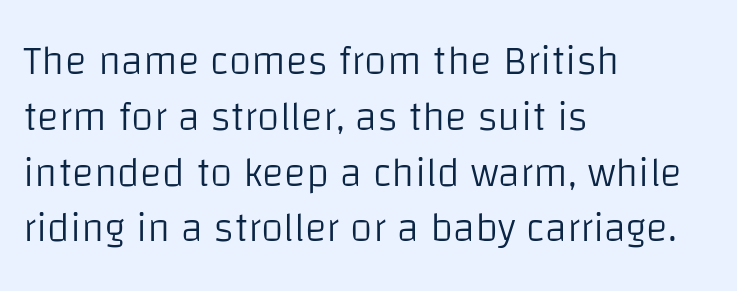
The ragged edge is on the right, which tells us the setting is flush left. The lines sit at an ordinary, default distance from one another. Do the characters align in a grid? No, the font is proportional. The letters look calm and open, with moderate or lighter stems. This sample uses an upright cut, with every glyph sitting square on the baseline.
